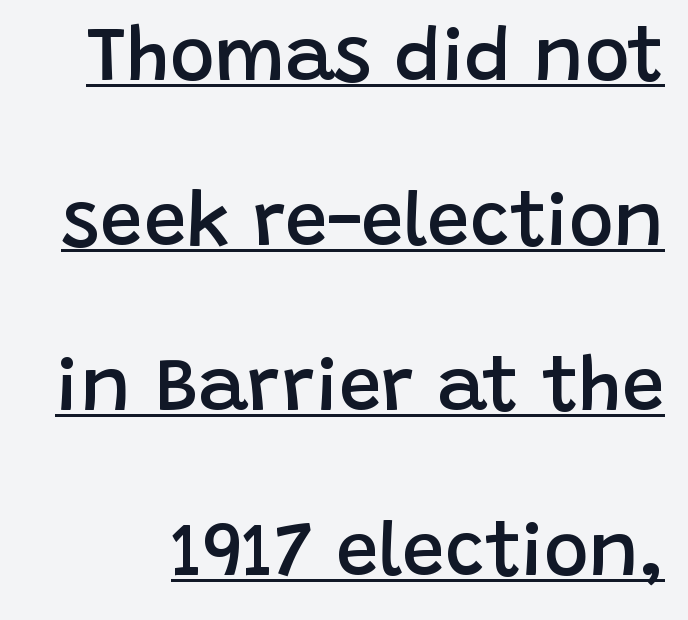
Quick note: underline on. Letterform terminals end flat and unadorned throughout the passage. The letters advance in unequal steps, a hallmark of proportional type. The vertical gap from one line to the next is large. Ordinary non-slanted type is in use. These words are printed semibold, heavier than regular yet not bold.
